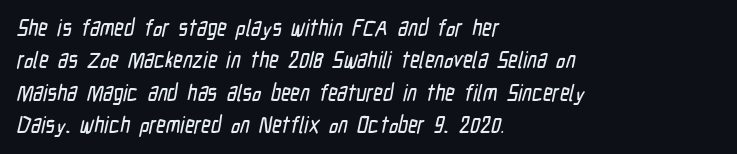
The image shows 23 px text type; set left-aligned, normal line spacing (1.41x), normal letter spacing, not underlined.
